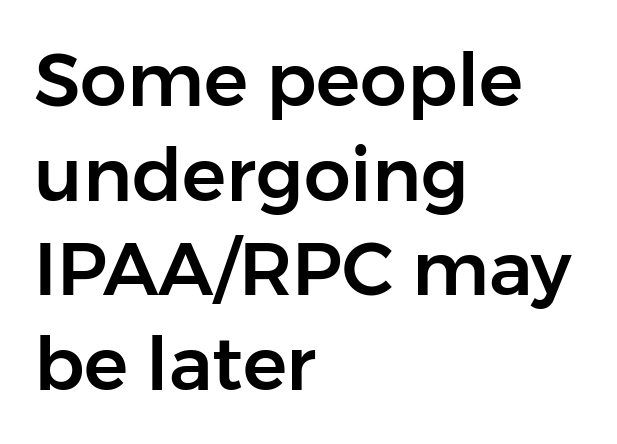
{"serif": "no", "italic": "no", "width": "normal", "stroke_contrast": "low", "x_height": "medium", "monospaced": "no", "underline": "no", "align": "left", "line_spacing": "normal", "line_spacing_ratio": 1.28, "letter_spacing": "normal", "letter_spacing_em": 0.0, "glyph_px": 74}
